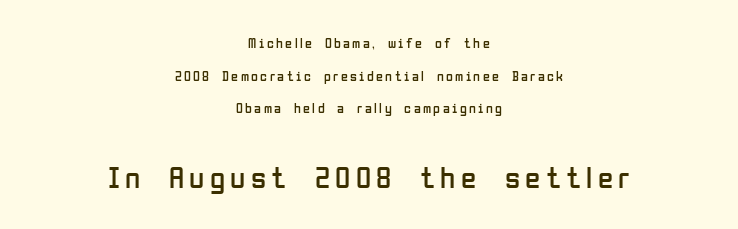
Q: Is the text bold? A: No.
Q: Is the text italic (slanted)? A: No, it is upright.
Q: Is the typeface a serif or a sans-serif typeface? A: Sans-serif.
Q: Is the text underlined? A: No.
Q: How is the paragraph aligned? A: Centered.
Q: Is the spacing between lines tight, normal or loose? A: Loose.
Q: Which block of text is set in a larger size, the first (top) or the second (bottom)? A: The second (bottom) one.
Q: Width (condensed, normal, or wide)? A: Condensed.
Q: Stroke contrast? A: Low.
Q: x-height? A: Medium.
Q: Monospaced? A: No.
